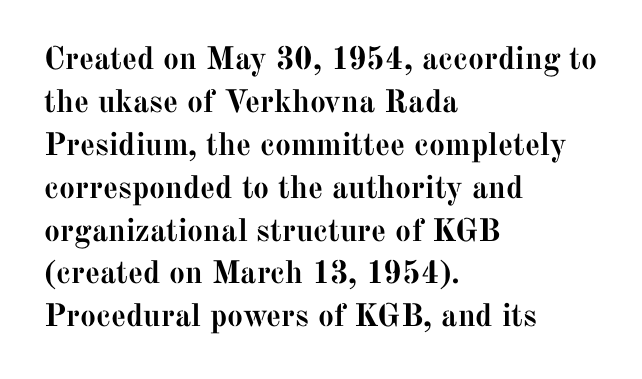
Q: Is the text bold? A: Yes.
Q: Is the text italic (slanted)? A: No, it is upright.
Q: Is the typeface a serif or a sans-serif typeface? A: Serif.
Q: Is the text underlined? A: No.
Q: How is the paragraph aligned? A: Left-aligned.
Q: Is the spacing between letters normal or unusually wide? A: Normal.
Q: Is the spacing between lines tight, normal or loose? A: Normal.
Q: Width (condensed, normal, or wide)? A: Normal.
Q: Stroke contrast? A: Medium.
Q: x-height? A: Medium.
Q: Monospaced? A: No.
